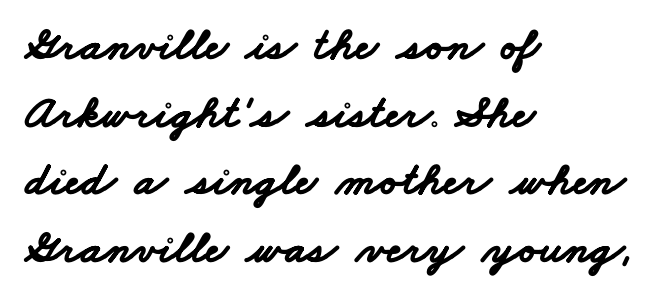
This rendering leaves character spacing at its baseline value. Where is the straight margin? On the left. You could not count columns in this text — the font is proportionally spaced. Nobody drew a line under any word here.
